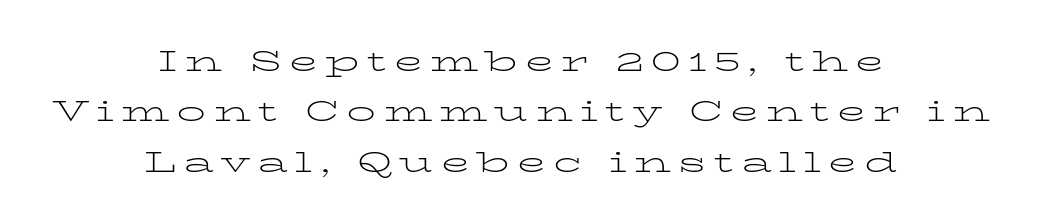
Q: Is the text bold? A: No.
Q: Is the text italic (slanted)? A: No, it is upright.
Q: Is the typeface a serif or a sans-serif typeface? A: Serif.
Q: Is the text underlined? A: No.
Q: How is the paragraph aligned? A: Centered.
Q: Is the spacing between letters normal or unusually wide? A: Unusually wide.
Q: Width (condensed, normal, or wide)? A: Wide.
Q: Stroke contrast? A: Low.
Q: x-height? A: Medium.
Q: Monospaced? A: No.
